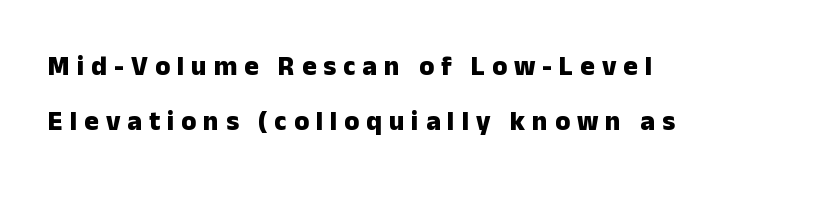
The image shows 27 px bold type, upright; set left-aligned, loose line spacing (2.02x), unusually wide letter spacing (+0.26 em), not underlined.
